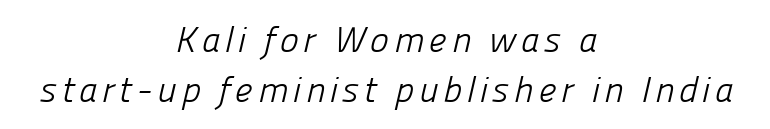
{"serif": "no", "bold": "no", "weight": "light", "width": "normal", "stroke_contrast": "low", "x_height": "medium", "monospaced": "no", "underline": "no", "align": "center", "line_spacing": "normal", "line_spacing_ratio": 1.39, "glyph_px": 36}
